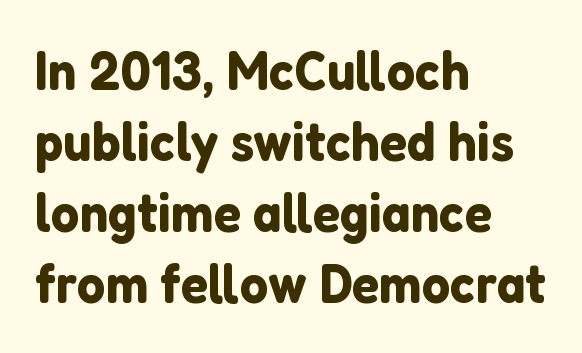
{"serif": "no", "italic": "no", "width": "normal", "stroke_contrast": "low", "x_height": "medium", "monospaced": "no", "underline": "no", "align": "left", "line_spacing": "normal", "line_spacing_ratio": 1.27, "letter_spacing": "normal", "letter_spacing_em": 0.0, "glyph_px": 56}
